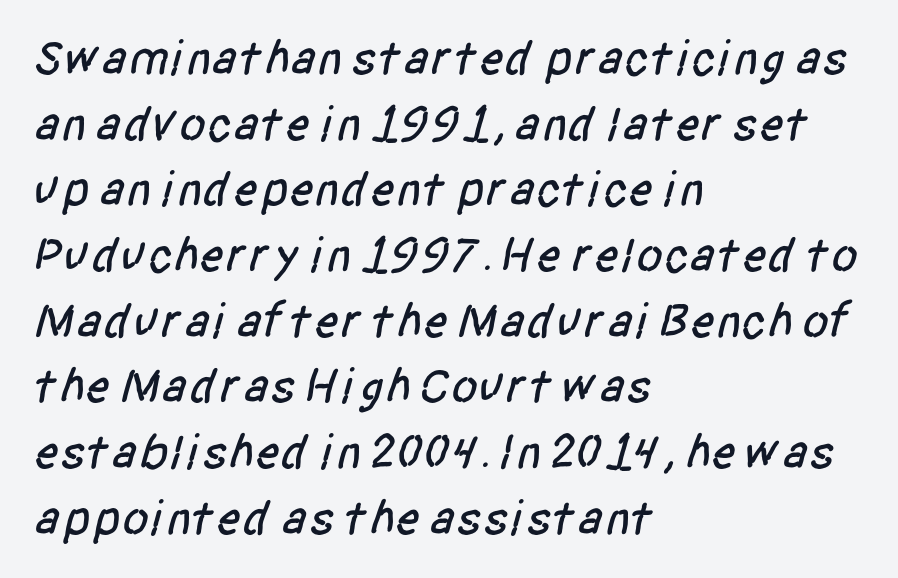
The image shows 49 px condensed sans-serif type; set left-aligned, normal line spacing (1.34x), normal letter spacing, not underlined; low stroke contrast and a large x-height.
